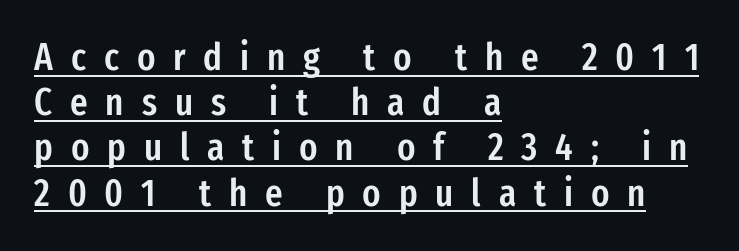
The type sits square on the baseline with zero lean. Caption: expanded tracking, letters set apart. The passage shown is semibold, sitting just below true bold. Somebody hit Ctrl+U on this one — the words are underlined.
